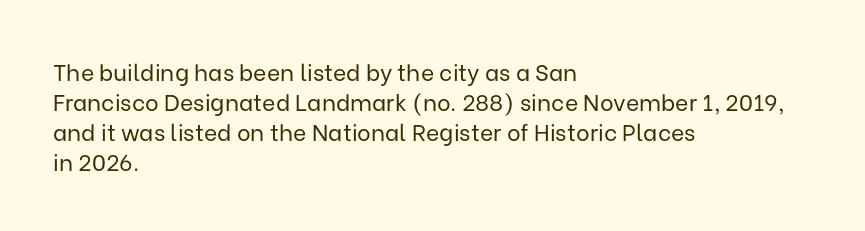
{"italic": "no", "bold": "no", "underline": "no", "align": "left", "line_spacing": "normal", "line_spacing_ratio": 1.3, "letter_spacing": "normal", "letter_spacing_em": 0.0, "glyph_px": 23}
